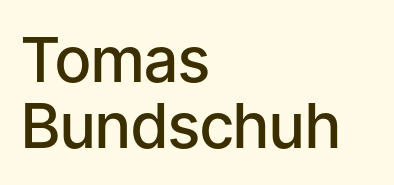
The image shows 62 px semibold sans-serif type, upright; set left-aligned, tight line spacing (1.07x), normal letter spacing, not underlined; low stroke contrast and a medium x-height.
